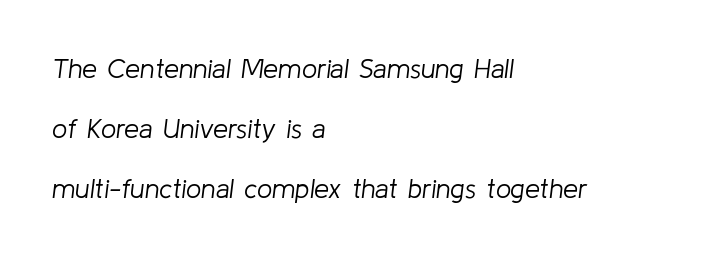
These glyphs show unthickened strokes, regular width or finer. An italicized treatment has been applied to the whole sample. The passage shown has conventional tracking throughout. The vertical gap from one line to the next is large. Does the copy run flush right? No — it runs flush left.
